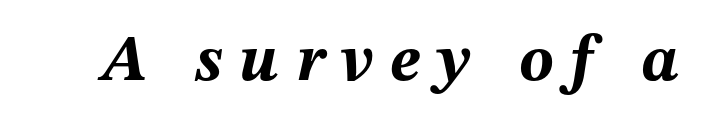
The image shows 65 px bold type, italic (leaning right); set unusually wide letter spacing (+0.26 em), not underlined; medium stroke contrast and a medium x-height.
